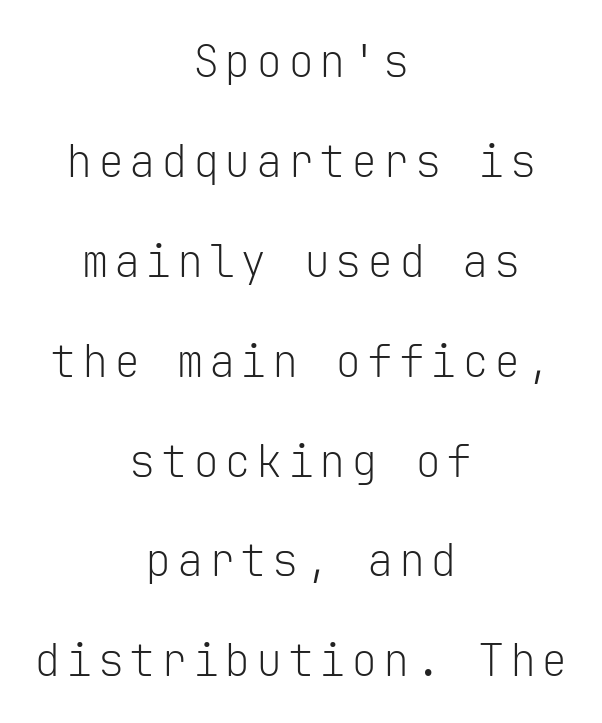
What's the leading like? Stretched, with rows far apart. Compared with a typical body face, this is equally light or lighter still. Stroke terminals: plain, sans-serif. Visually the block forms a symmetrical silhouette, jagged on both flanks.
